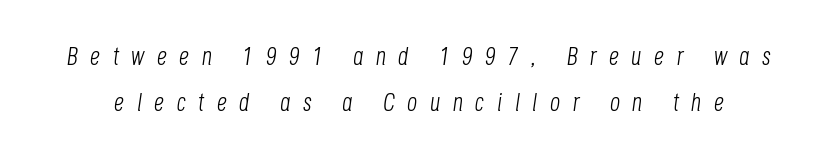
The image shows 25 px text type, italic (leaning right); set line spacing 1.85x, unusually wide letter spacing (+0.5 em), not underlined.
